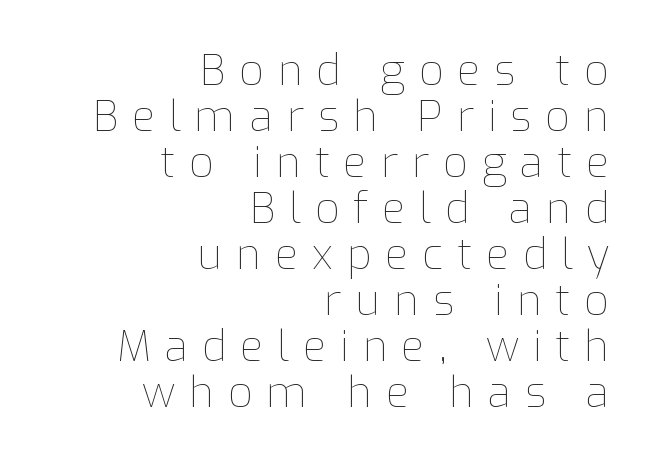
{"italic": "no", "bold": "no", "weight": "thin", "width": "normal", "stroke_contrast": "low", "x_height": "medium", "monospaced": "no", "underline": "no", "align": "right", "line_spacing": "tight", "line_spacing_ratio": 1.07, "letter_spacing": "wide", "letter_spacing_em": 0.32, "glyph_px": 43}
